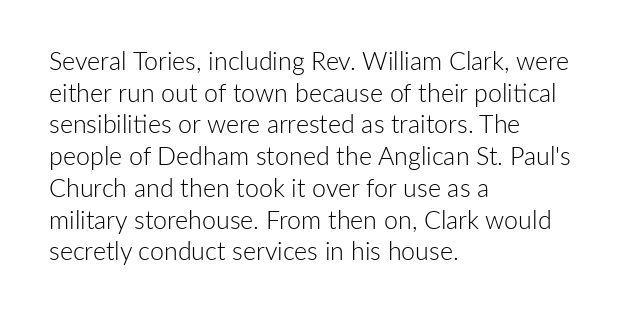
The characters are drawn with everyday or finer stroke widths. The string is rendered with underlining switched off. Leading matches the norm, producing a regular column. This sample uses plain, unmodified letter spacing.
